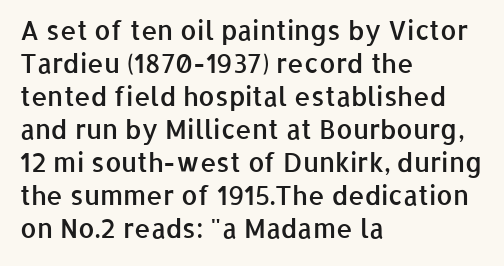
The space beneath each line is pristine and unruled. Notice how the stems are strictly vertical — no italics here. Weight: semibold (demi). Is the letter spacing exaggerated? No — it looks like the ordinary default. The line-height multiplier appears to be the usual default. Short and long lines alike share a common starting point at left.
